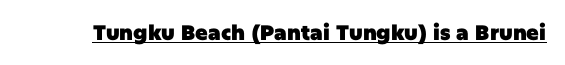
The image shows 21 px bold type, upright; set normal letter spacing, underlined.
